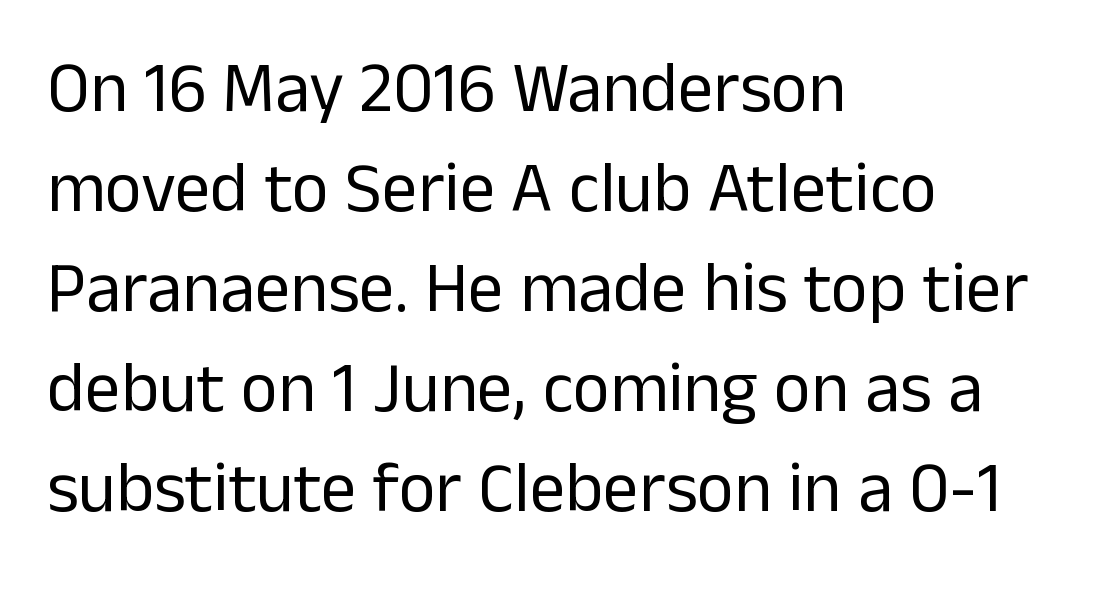
{"serif": "no", "italic": "no", "bold": "no", "weight": "regular", "width": "normal", "stroke_contrast": "low", "x_height": "medium", "monospaced": "no", "underline": "no", "align": "left", "line_spacing": "normal", "line_spacing_ratio": 1.41, "letter_spacing": "normal", "letter_spacing_em": 0.0, "glyph_px": 71}
